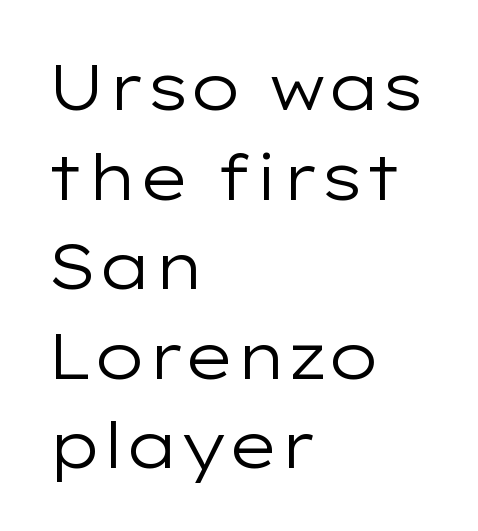
Q: Is the text bold? A: No.
Q: Is the text italic (slanted)? A: No, it is upright.
Q: Is the typeface a serif or a sans-serif typeface? A: Sans-serif.
Q: Is the text underlined? A: No.
Q: How is the paragraph aligned? A: Left-aligned.
Q: Is the spacing between letters normal or unusually wide? A: Normal.
Q: Is the spacing between lines tight, normal or loose? A: Normal.
Q: Width (condensed, normal, or wide)? A: Wide.
Q: Stroke contrast? A: Low.
Q: x-height? A: Medium.
Q: Monospaced? A: No.
